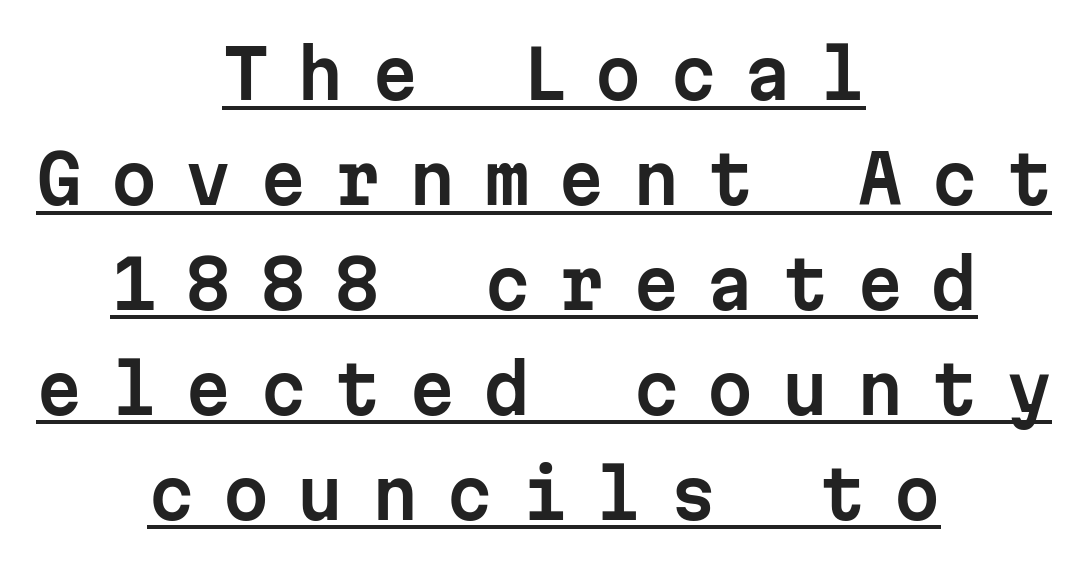
Q: Is the text italic (slanted)? A: No, it is upright.
Q: Is the typeface a serif or a sans-serif typeface? A: Sans-serif.
Q: Is the text underlined? A: Yes.
Q: How is the paragraph aligned? A: Centered.
Q: Is the spacing between letters normal or unusually wide? A: Unusually wide.
Q: Is the spacing between lines tight, normal or loose? A: Normal.
Q: Width (condensed, normal, or wide)? A: Normal.
Q: Stroke contrast? A: Low.
Q: x-height? A: Medium.
Q: Monospaced? A: Yes.
